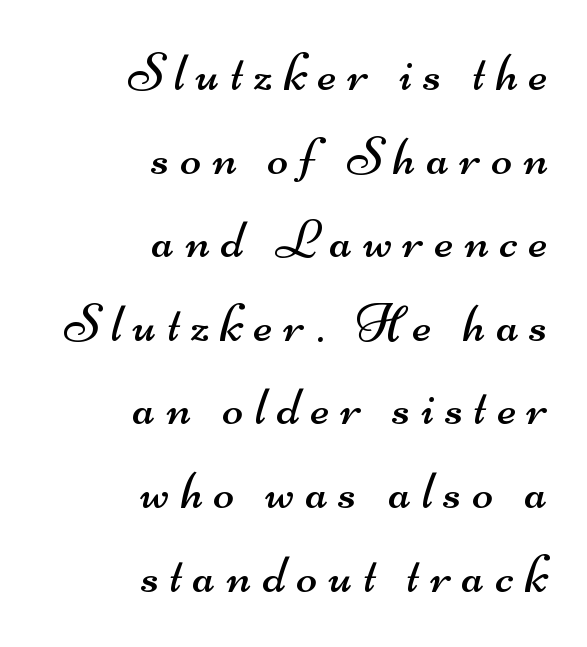
Q: Is the text bold? A: No.
Q: Is the typeface a serif or a sans-serif typeface? A: Sans-serif.
Q: Is the text underlined? A: No.
Q: How is the paragraph aligned? A: Right-aligned.
Q: Is the spacing between letters normal or unusually wide? A: Unusually wide.
Q: Is the spacing between lines tight, normal or loose? A: Normal.
Q: Width (condensed, normal, or wide)? A: Wide.
Q: Stroke contrast? A: Medium.
Q: x-height? A: Small.
Q: Monospaced? A: No.
